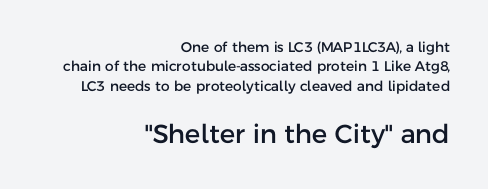
{"italic": "no", "underline": "no", "align": "right", "line_spacing": "normal", "line_spacing_ratio": 1.39, "letter_spacing": "normal", "letter_spacing_em": 0.0, "larger_block": "second", "size_ratio": 1.86, "glyph_px": 26}
